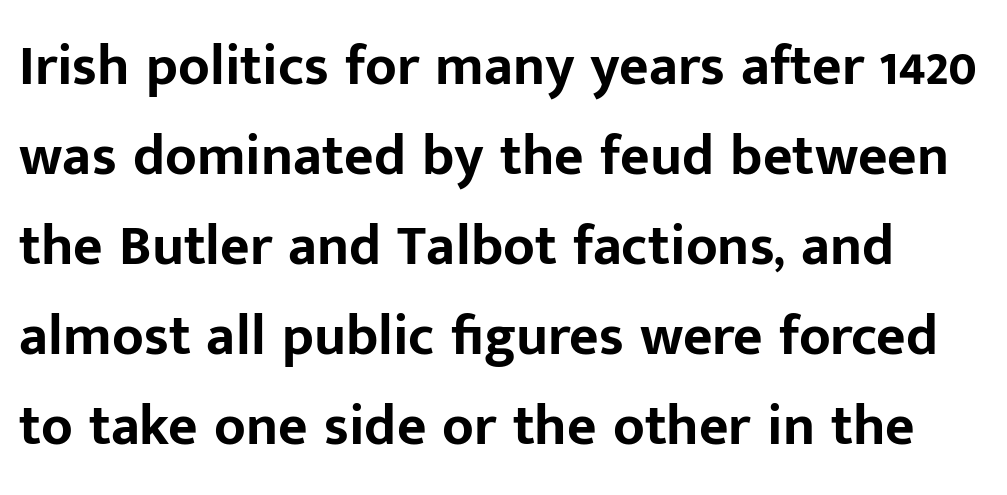
{"serif": "no", "italic": "no", "bold": "yes", "weight": "bold", "width": "normal", "stroke_contrast": "low", "x_height": "medium", "monospaced": "no", "underline": "no", "line_spacing": "normal", "line_spacing_ratio": 1.58, "letter_spacing": "normal", "letter_spacing_em": 0.0, "glyph_px": 57}
